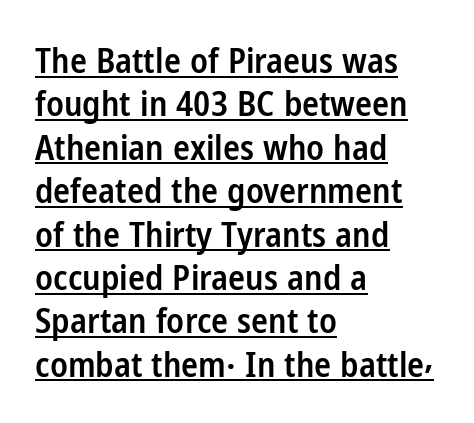
Characters follow at the spacing the type designer built in. A typesetter would label this face a sans. Check the space under the baseline: a stroke is drawn there. This sample has the flowing, uneven cadence of proportional lettering. Quick note: not italic, upright. The glyphs have the mass of a demibold cut, below bold.
